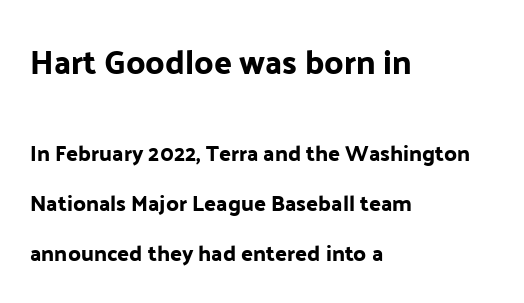
{"serif": "no", "italic": "no", "width": "normal", "stroke_contrast": "low", "x_height": "medium", "monospaced": "no", "underline": "no", "align": "left", "line_spacing": "loose", "line_spacing_ratio": 2.27, "letter_spacing": "normal", "letter_spacing_em": 0.0, "larger_block": "first", "size_ratio": 1.5, "glyph_px": 33}
